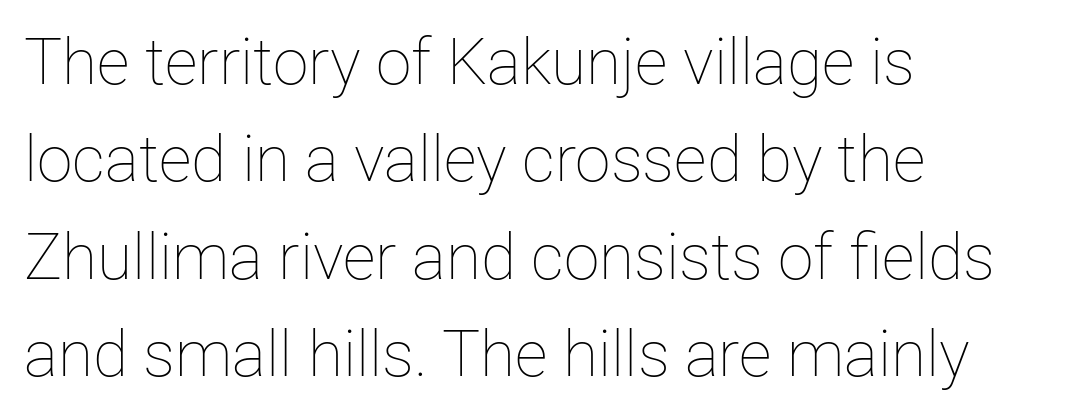
Does the leading feel generous? No, just average. Anything drawn beneath the words? Only blank space. Here the designer chose a conventional face with non-uniform glyph widths. The horizontal fit of the characters is conventional and even. Teacher's note: observe the even left margin — that is flush-left alignment. Is there any slant? The stems are plumb.
